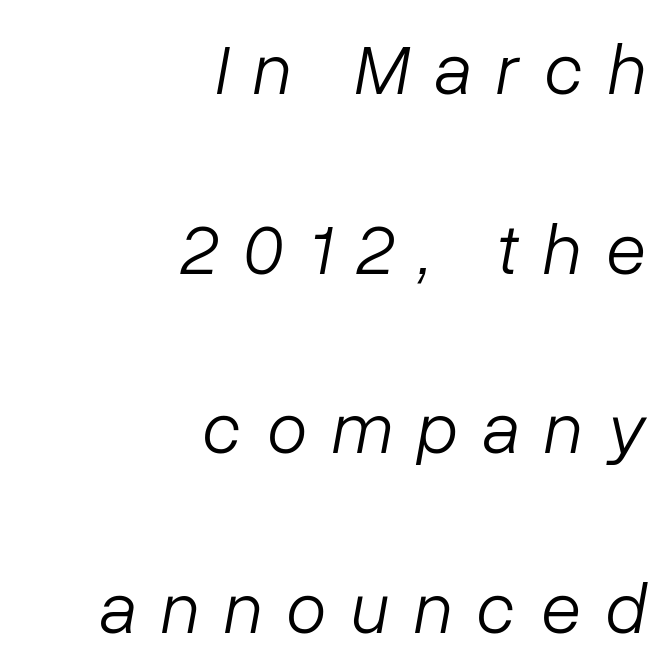
Q: Is the text bold? A: No.
Q: Is the text italic (slanted)? A: Yes, it leans right by about 10 degrees.
Q: Is the text underlined? A: No.
Q: How is the paragraph aligned? A: Right-aligned.
Q: Is the spacing between letters normal or unusually wide? A: Unusually wide.
Q: Is the spacing between lines tight, normal or loose? A: Loose.
Q: Width (condensed, normal, or wide)? A: Normal.
Q: Stroke contrast? A: Low.
Q: x-height? A: Medium.
Q: Monospaced? A: No.
